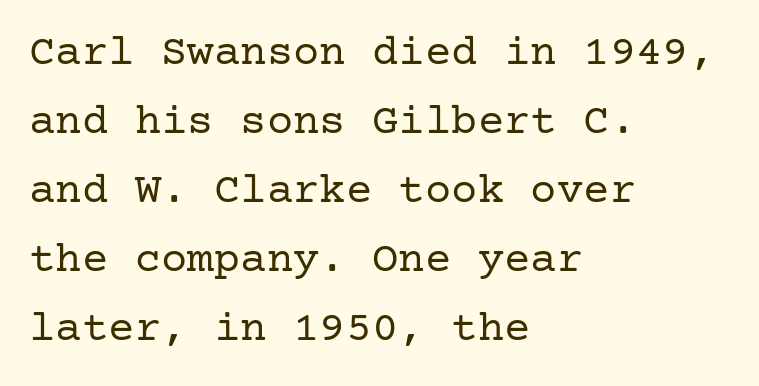
Beneath every word, the page is bare. Ink coverage per letter is moderate at most. Style check: upright. There is no visible air inserted between adjacent glyphs. Notice how descenders clear the ascenders below comfortably — that's standard leading. Typeset ragged right — the left edge is the straight one.
